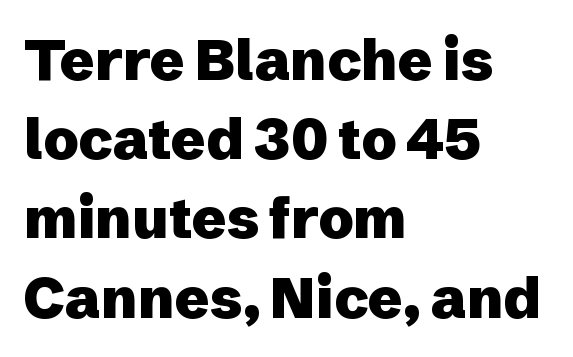
The image shows 57 px heavy sans-serif type, upright; set left-aligned, normal line spacing (1.39x), normal letter spacing, not underlined; low stroke contrast and a medium x-height.
